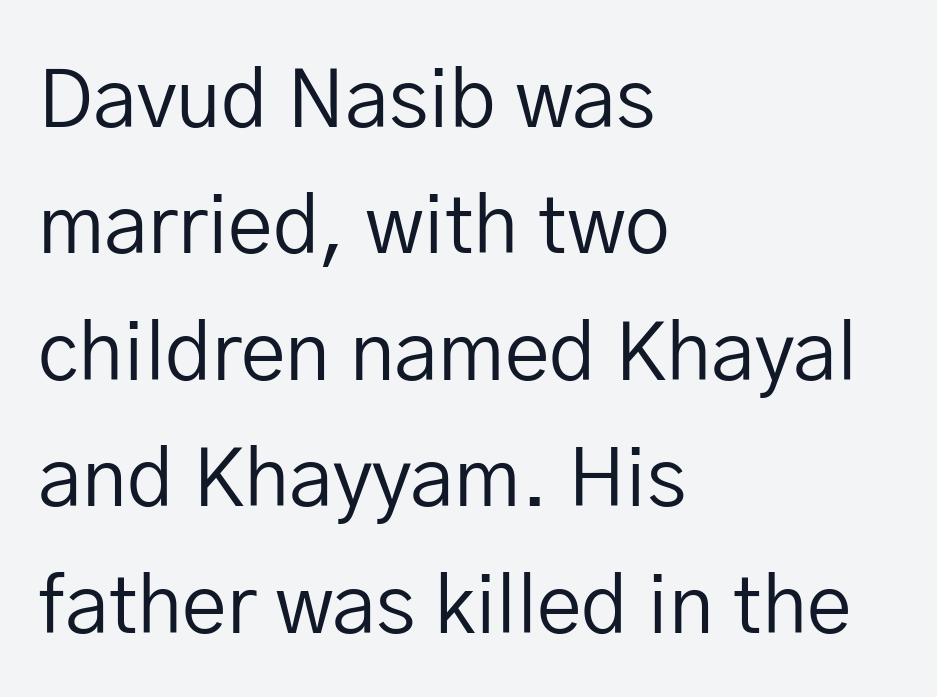
The image shows 80 px regular-weight sans-serif type, upright; set left-aligned, normal line spacing (1.58x), normal letter spacing, not underlined; low stroke contrast and a medium x-height.
